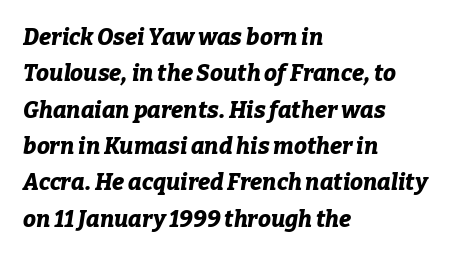
The image shows 23 px bold type, italic (leaning right); set left-aligned, normal line spacing (1.58x), normal letter spacing, not underlined.
